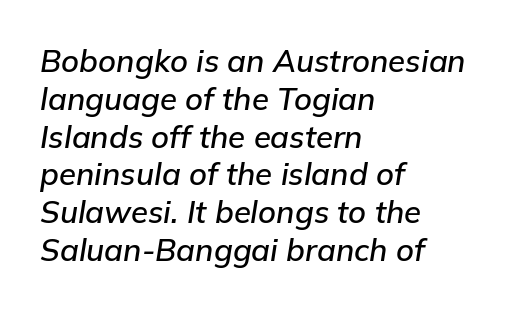
The image shows 31 px text type, italic (leaning right); set left-aligned, line spacing 1.22x, normal letter spacing, not underlined; low stroke contrast and a medium x-height.
